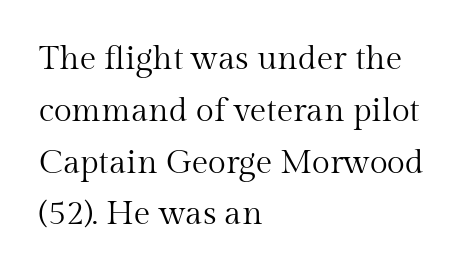
The image shows 33 px regular-weight serif type, upright; set left-aligned, normal line spacing (1.57x), normal letter spacing, not underlined; medium stroke contrast and a medium x-height.
